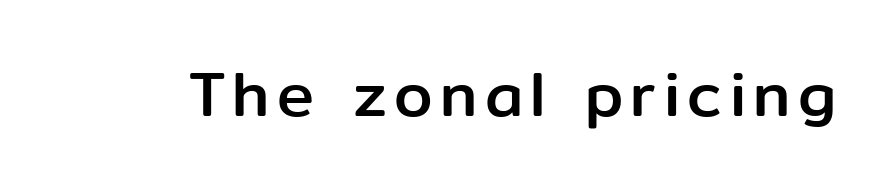
Q: Is the text italic (slanted)? A: No, it is upright.
Q: Is the typeface a serif or a sans-serif typeface? A: Sans-serif.
Q: Is the text underlined? A: No.
Q: Width (condensed, normal, or wide)? A: Normal.
Q: Stroke contrast? A: Low.
Q: x-height? A: Medium.
Q: Monospaced? A: No.
